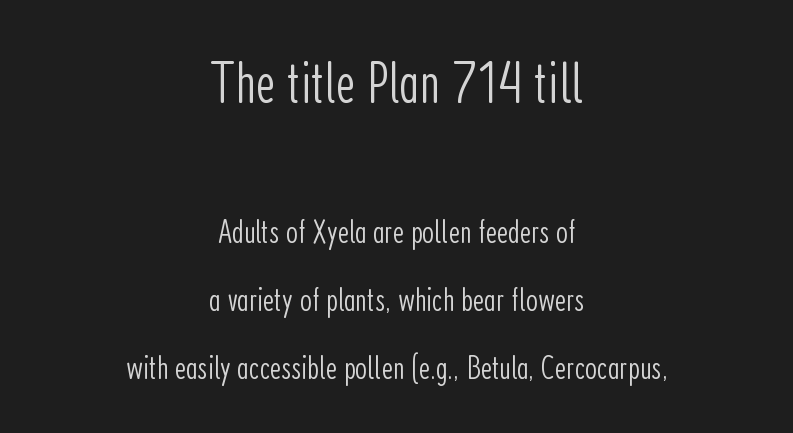
The image shows 59 px light, condensed sans-serif type, upright; set centered, loose line spacing (2.0x), normal letter spacing, not underlined; the first (top) block is 1.74x larger; low stroke contrast and a medium x-height.
